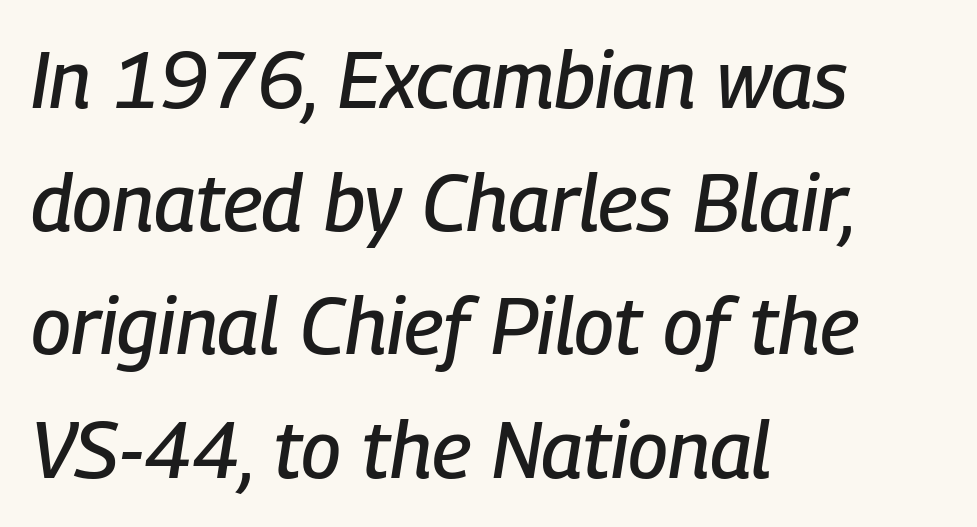
The image shows 79 px condensed type, italic (leaning right); set left-aligned, normal line spacing (1.56x), normal letter spacing, not underlined; low stroke contrast and a medium x-height.
